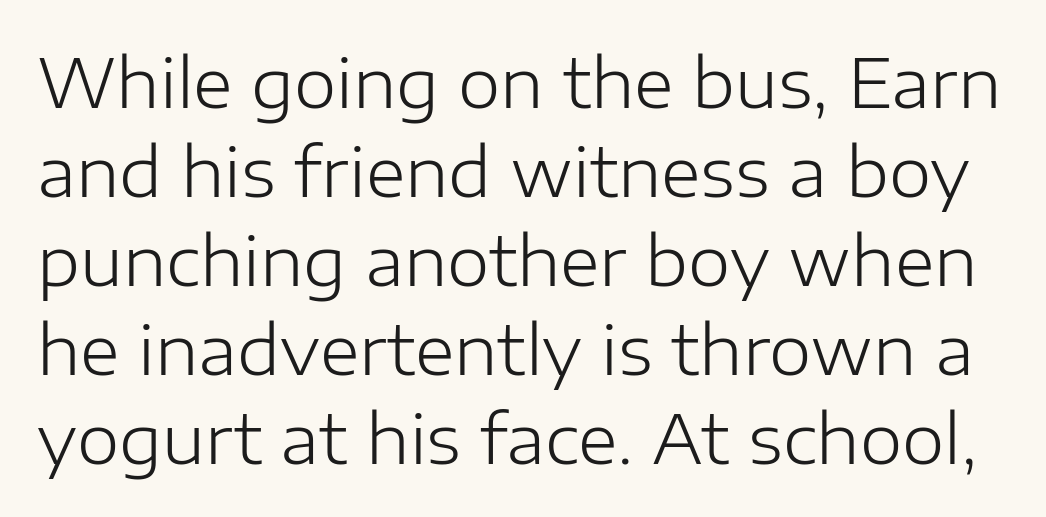
The image shows 68 px light sans-serif type, upright; set normal line spacing (1.31x), normal letter spacing, not underlined; low stroke contrast and a medium x-height.
